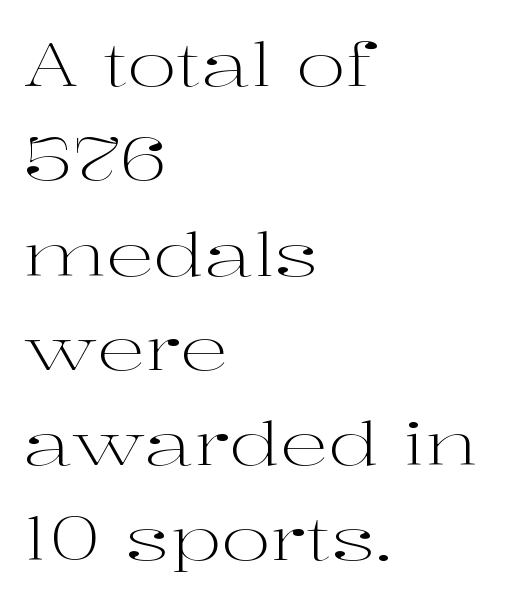
The image shows 60 px light, wide serif type, upright; set left-aligned, normal line spacing (1.58x), normal letter spacing, not underlined; high stroke contrast and a medium x-height.
